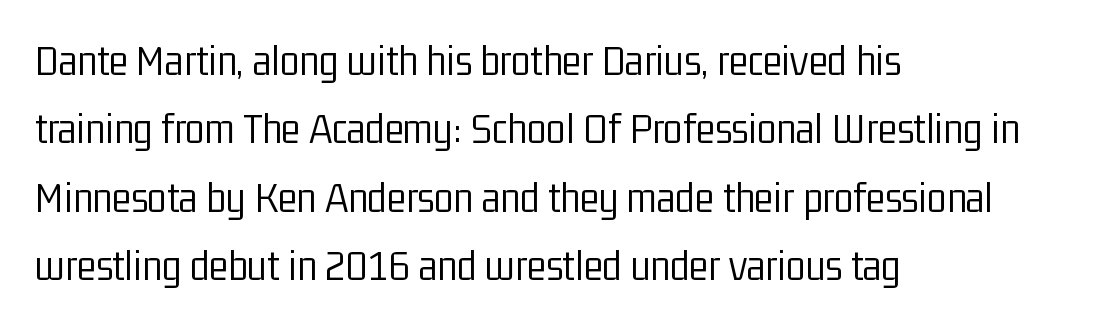
{"serif": "no", "italic": "no", "bold": "no", "weight": "light", "width": "condensed", "stroke_contrast": "low", "x_height": "medium", "monospaced": "no", "underline": "no", "align": "left", "line_spacing": "normal", "line_spacing_ratio": 1.52, "letter_spacing": "normal", "letter_spacing_em": 0.0, "glyph_px": 45}
